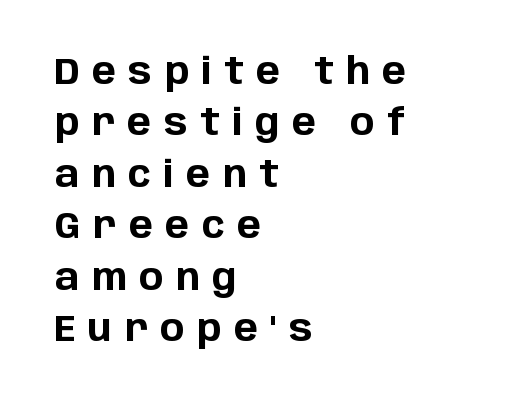
The image shows 36 px bold sans-serif type, upright; set left-aligned, normal line spacing (1.43x), unusually wide letter spacing (+0.35 em), not underlined; low stroke contrast and a large x-height.
